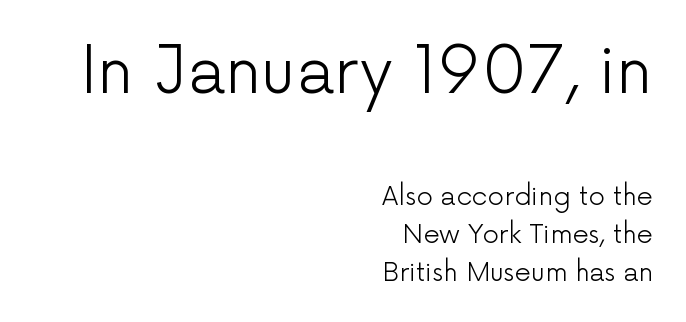
I'd call this a sans setting — the letters go barefoot. Letter spacing: default. The setting favours the right margin, as signatures and pull-quotes sometimes do. The typography opts for an upright posture over an oblique one. The rendering uses a moderate line-height, typical for paragraphs. Underline: absent.
